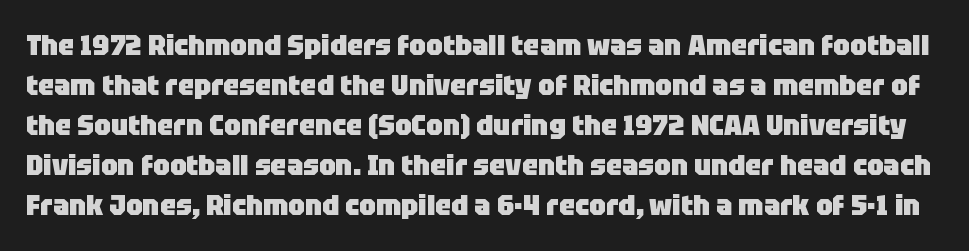
{"serif": "no", "italic": "no", "bold": "yes", "weight": "heavy", "width": "normal", "stroke_contrast": "low", "x_height": "large", "monospaced": "no", "underline": "no", "line_spacing": "normal", "line_spacing_ratio": 1.38, "letter_spacing": "normal", "letter_spacing_em": 0.0, "glyph_px": 29}
